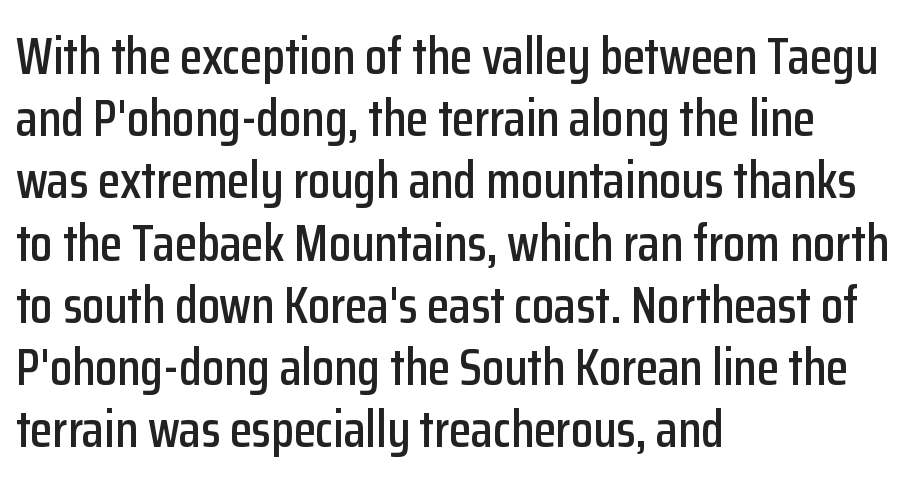
The image shows 51 px condensed sans-serif type, upright; set left-aligned, line spacing 1.22x, normal letter spacing, not underlined; low stroke contrast and a medium x-height.
